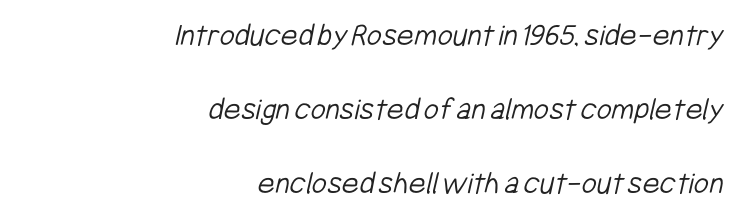
{"serif": "no", "bold": "no", "weight": "light", "width": "condensed", "stroke_contrast": "low", "x_height": "medium", "monospaced": "no", "underline": "no", "align": "right", "line_spacing": "loose", "line_spacing_ratio": 2.25, "letter_spacing": "normal", "letter_spacing_em": 0.0, "glyph_px": 33}
